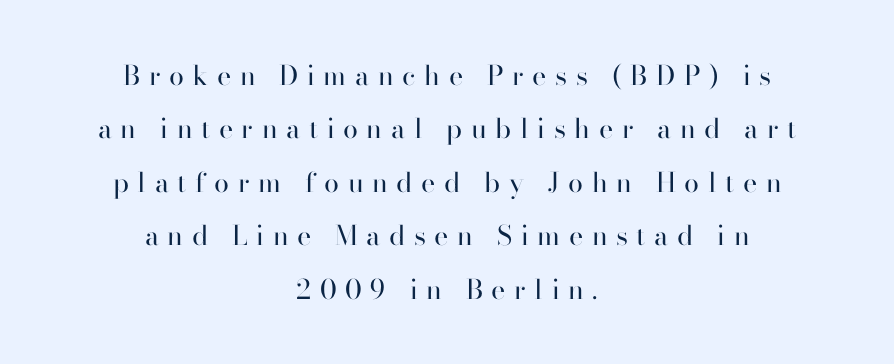
{"italic": "no", "bold": "no", "underline": "no", "align": "center", "line_spacing": "loose", "line_spacing_ratio": 1.98, "letter_spacing": "wide", "letter_spacing_em": 0.32, "glyph_px": 27}
